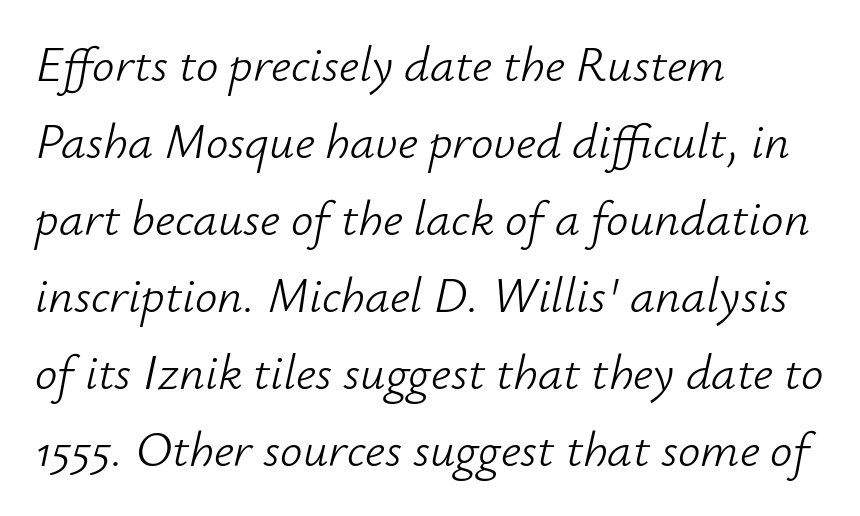
The image shows 50 px light type, italic (leaning right); set left-aligned, normal line spacing (1.54x), normal letter spacing, not underlined; low stroke contrast and a small x-height.
